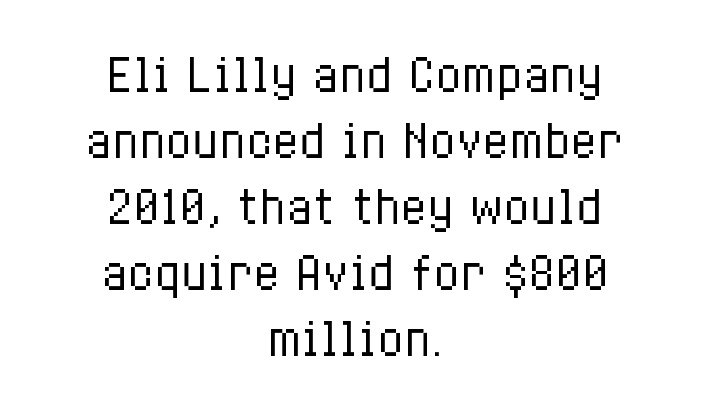
Horizontally, the lines are justified to the midpoint only. This is roman type, the default non-slanted kind. Heft: none added — not bold. Between one letter and the next there's only the usual sliver of space. Evenly set lines give the paragraph a standard silhouette.
